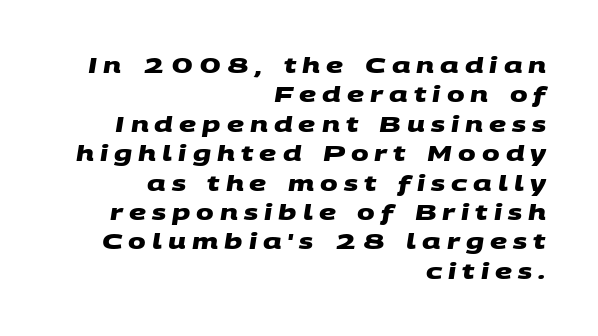
The image shows 21 px bold type; set right-aligned, normal line spacing (1.4x), unusually wide letter spacing (+0.29 em), not underlined.
